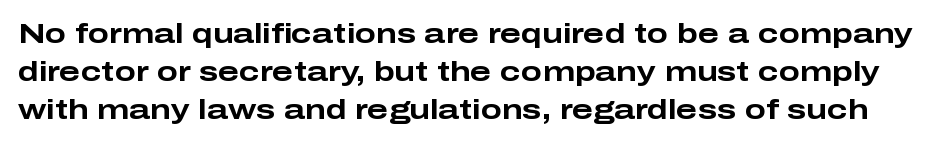
The glyphs in this specimen are sans serif. Character widths vary here, with narrow letters taking less room than wide ones. Heavy-handed strokes throughout: this text is bold. Students, observe: this is what conventionally led text looks like. This is the regular roman posture of the typeface. There is no visible air inserted between adjacent glyphs.
